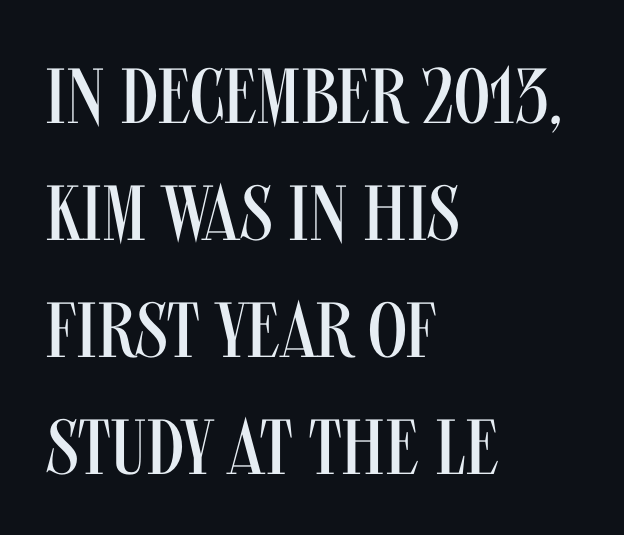
Q: Is the text bold? A: No.
Q: Is the text italic (slanted)? A: No, it is upright.
Q: Is the typeface a serif or a sans-serif typeface? A: Sans-serif.
Q: Is the text underlined? A: No.
Q: How is the paragraph aligned? A: Left-aligned.
Q: Is the spacing between letters normal or unusually wide? A: Normal.
Q: Is the spacing between lines tight, normal or loose? A: Normal.
Q: Width (condensed, normal, or wide)? A: Condensed.
Q: Stroke contrast? A: Medium.
Q: x-height? A: Large.
Q: Monospaced? A: No.
